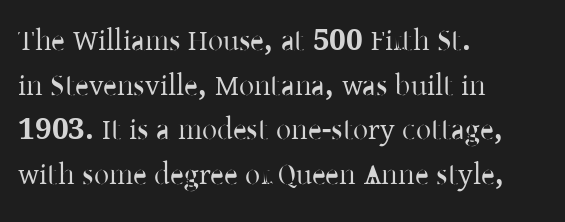
Nobody drew a line under any word here. The lettering holds an erect, upright posture throughout. The rendering uses natural spacing where letterforms have individual widths. A typesetter would call this zero additional tracking. The characters display serif detailing at their extremities.
